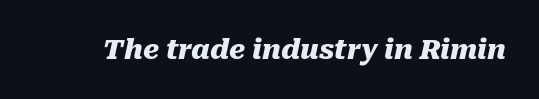
The image shows 27 px bold type, italic (leaning right); set normal letter spacing, not underlined.
